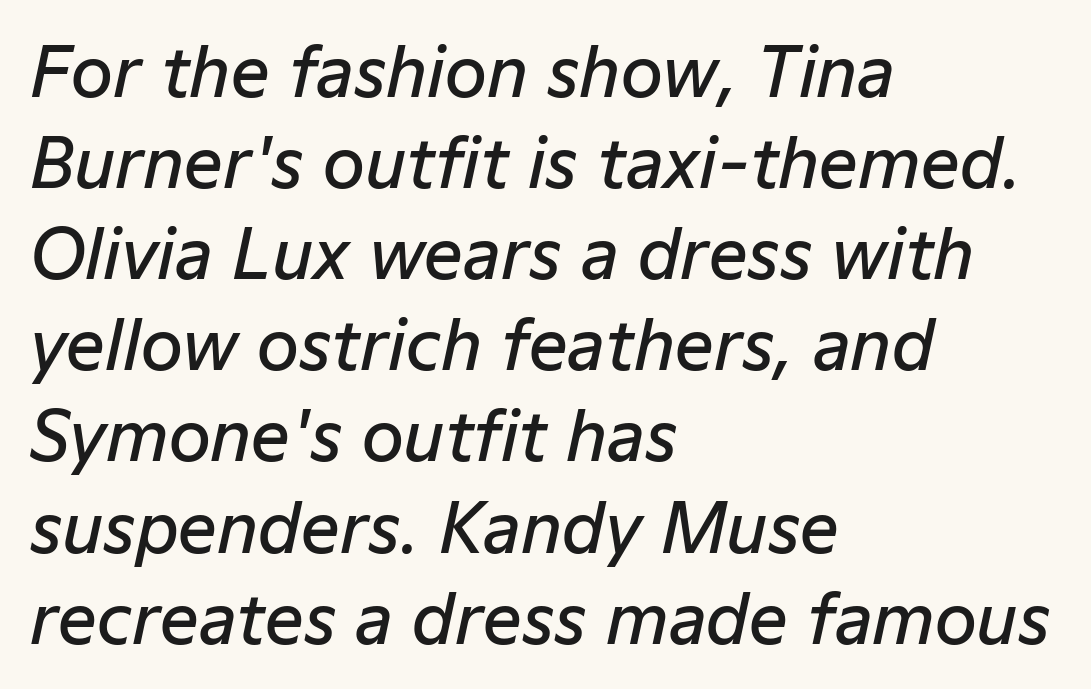
Unmarked baselines from the first word to the last. The strokes are fattened partway — semibold, not bold. An italicized treatment has been applied to the whole sample. Typeset ragged right — the left edge is the straight one.
